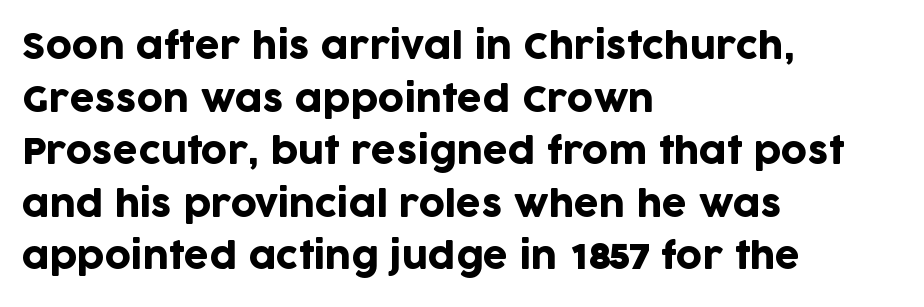
Honestly, the letter spacing is just normal — you wouldn't notice it. Is there much room between lines? A standard amount, neither cramped nor airy. Underlining? Definitely not there. Spacing verdict: proportional, widths tailored to each character.
